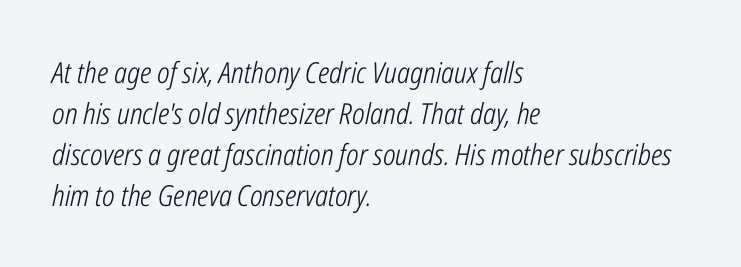
This rendering leaves character spacing at its baseline value. Slanted lettering throughout. Honestly, the row spacing looks completely unremarkable. Notice how the passage keeps a crisp vertical edge on the left only. The glyphs are unaccompanied by any horizontal stroke below them.
